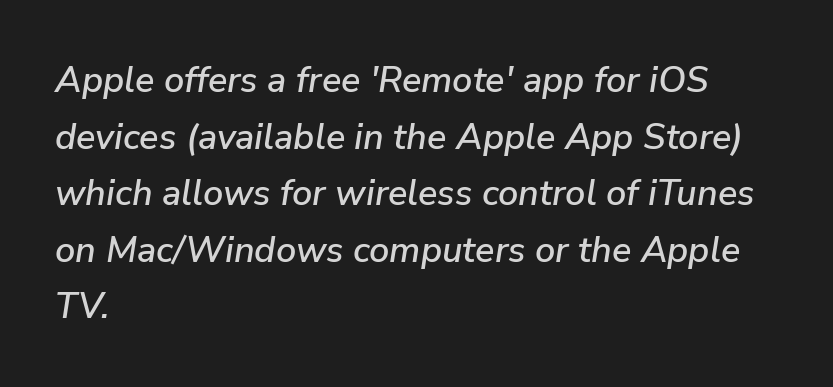
The image shows 36 px text type, italic (leaning right); set left-aligned, normal line spacing (1.57x), normal letter spacing, not underlined; low stroke contrast and a medium x-height.
